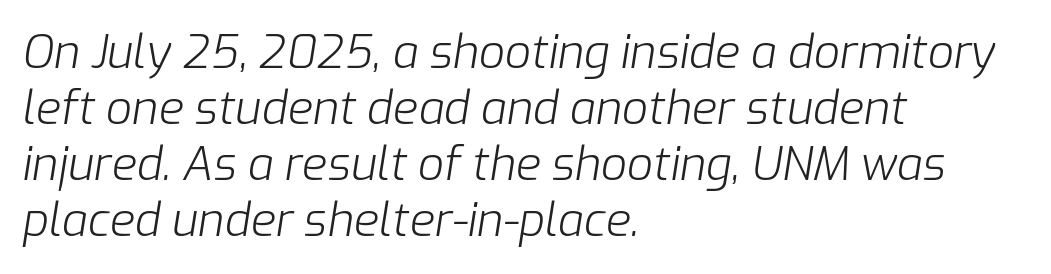
{"italic": "yes", "lean": "right", "slant_degrees": 9, "bold": "no", "weight": "light", "width": "normal", "stroke_contrast": "low", "x_height": "medium", "monospaced": "no", "underline": "no", "align": "left", "line_spacing_ratio": 1.22, "letter_spacing": "normal", "letter_spacing_em": 0.0, "glyph_px": 46}
